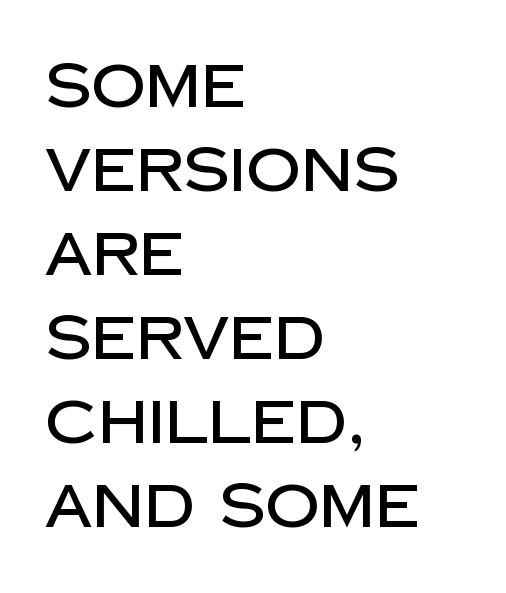
Proportional: the letters do not fall into vertical columns. This rendering employs a face without finishing strokes, i.e., a sans-serif. The baseline area is clear. Posture: straight, roman, zero tilt.
